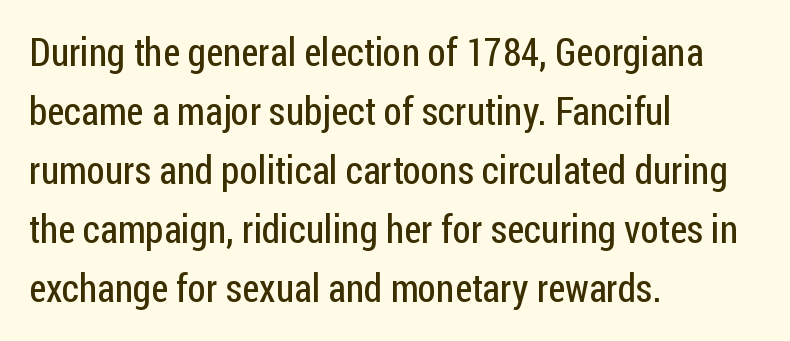
The image shows 39 px regular-weight, condensed sans-serif type, upright; set left-aligned, normal line spacing (1.51x), normal letter spacing, not underlined; low stroke contrast and a medium x-height.
